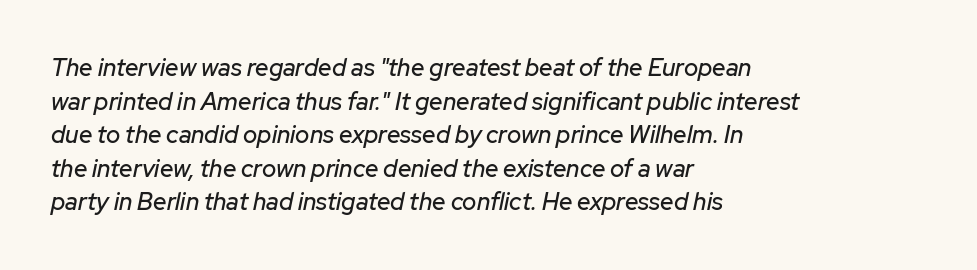
Q: Is the text italic (slanted)? A: Yes, it leans right by about 12 degrees.
Q: Is the text underlined? A: No.
Q: How is the paragraph aligned? A: Left-aligned.
Q: Is the spacing between letters normal or unusually wide? A: Normal.
Q: Is the spacing between lines tight, normal or loose? A: Normal.
